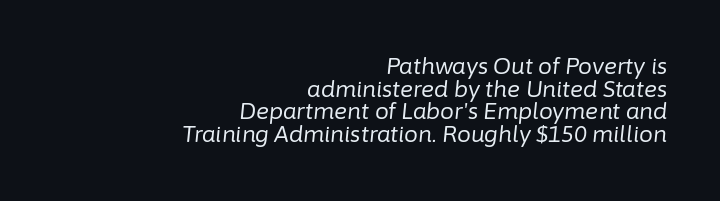
{"italic": "yes", "lean": "right", "slant_degrees": 6, "bold": "no", "underline": "no", "align": "right", "line_spacing": "tight", "line_spacing_ratio": 1.03, "letter_spacing": "normal", "letter_spacing_em": 0.0, "glyph_px": 22}
